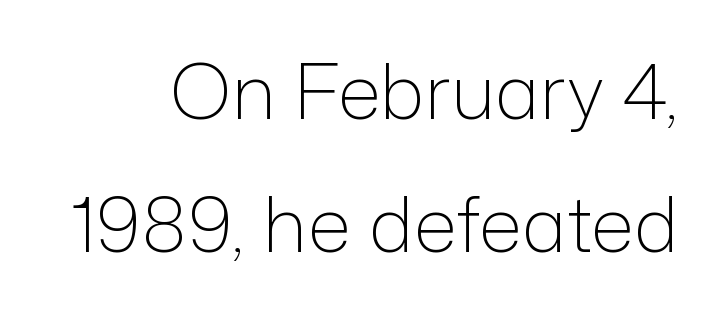
Q: Is the text bold? A: No.
Q: Is the text italic (slanted)? A: No, it is upright.
Q: Is the typeface a serif or a sans-serif typeface? A: Sans-serif.
Q: Is the text underlined? A: No.
Q: Is the spacing between letters normal or unusually wide? A: Normal.
Q: Width (condensed, normal, or wide)? A: Normal.
Q: Stroke contrast? A: Low.
Q: x-height? A: Medium.
Q: Monospaced? A: No.
